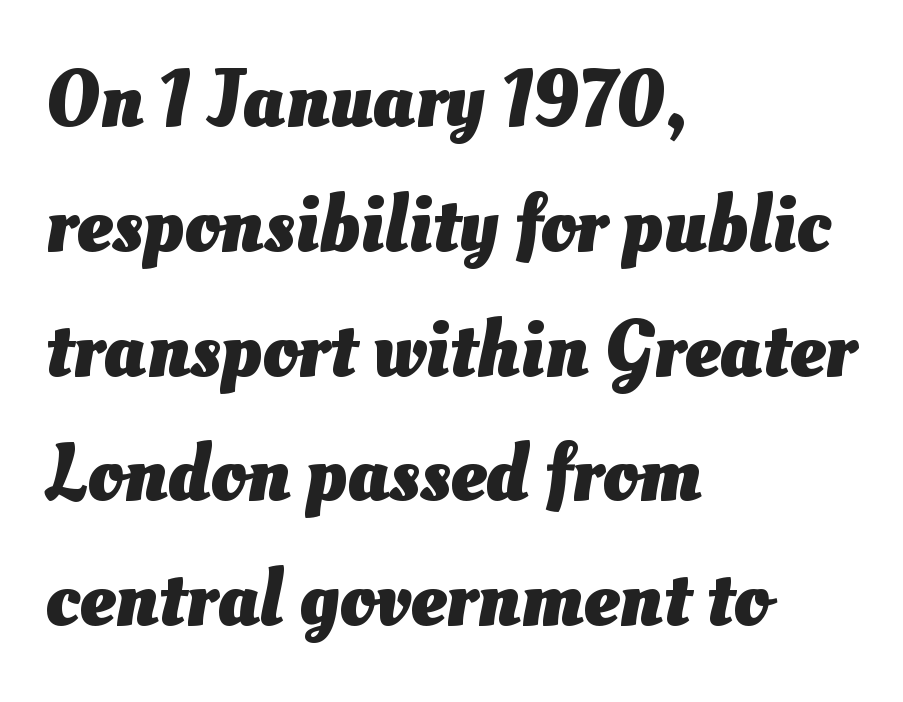
Spacing between characters is what you'd get straight out of the box. The letters advance in unequal steps, a hallmark of proportional type. Every row of glyphs begins at an identical x-position on the left. Students, observe: this is what conventionally led text looks like. The foot of each line stays bare and open.
